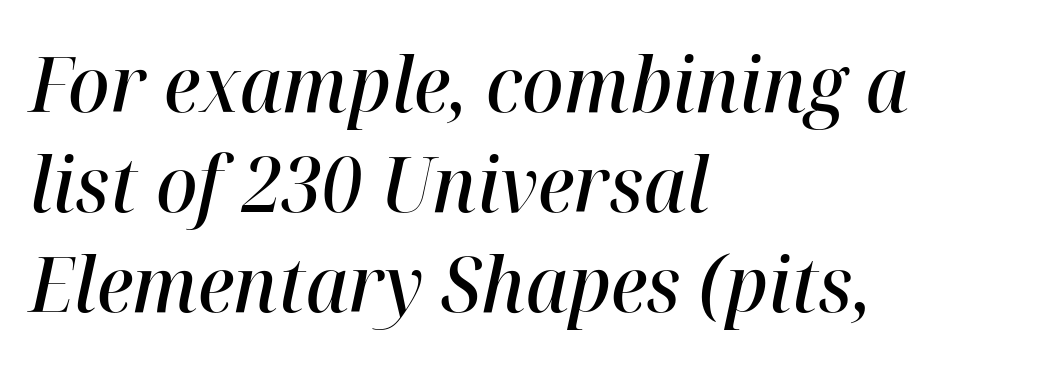
The image shows 77 px semibold type, italic (leaning right); set left-aligned, normal line spacing (1.3x), normal letter spacing, not underlined; high stroke contrast and a medium x-height.
